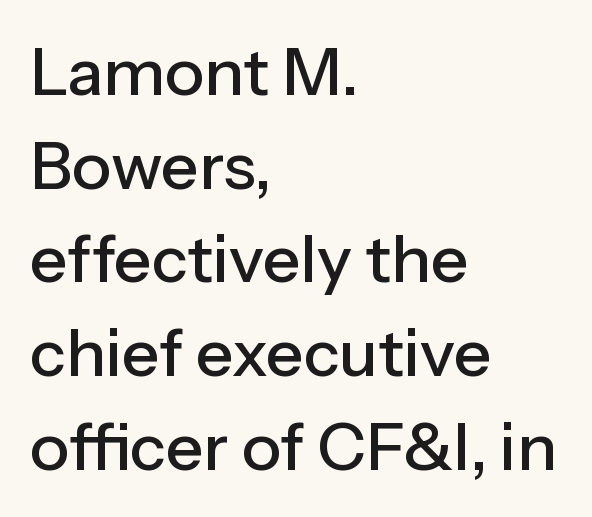
The image shows 66 px sans-serif type, upright; set left-aligned, normal line spacing (1.42x), normal letter spacing, not underlined; low stroke contrast and a medium x-height.
